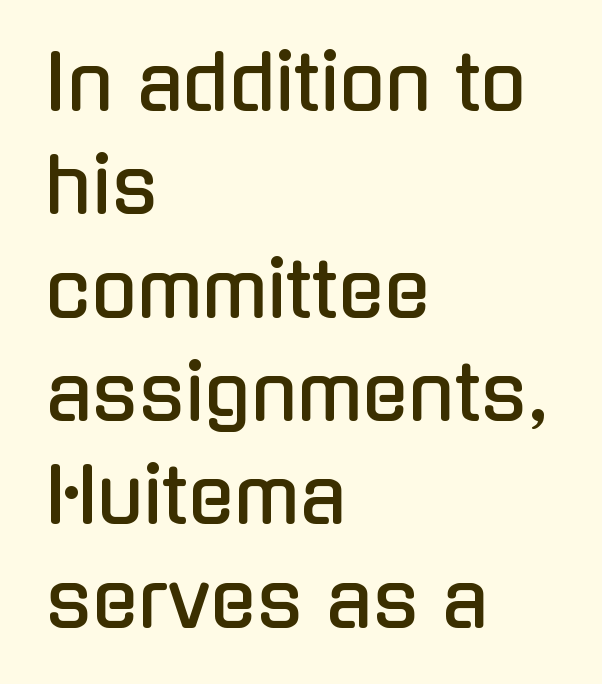
Standard letterfit; no display-style spreading of the glyphs. Bare-footed words on every line. Font category for this specimen: sans-serif. Looks like regular typesetting: each glyph gets only the width it needs. Do the letters lean? They stand straight. Left-aligned paragraph, ragged on the right.
